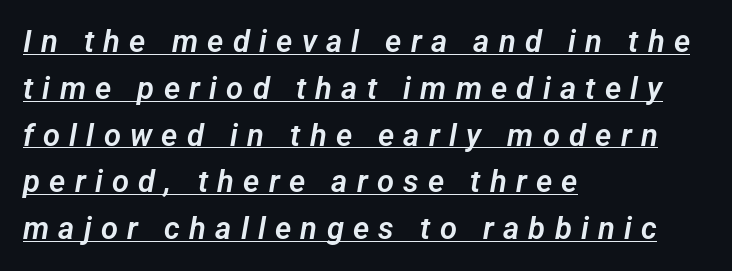
{"serif": "no", "width": "normal", "stroke_contrast": "low", "x_height": "medium", "monospaced": "no", "underline": "yes", "align": "left", "line_spacing": "normal", "line_spacing_ratio": 1.51, "letter_spacing": "wide", "letter_spacing_em": 0.3, "glyph_px": 31}
